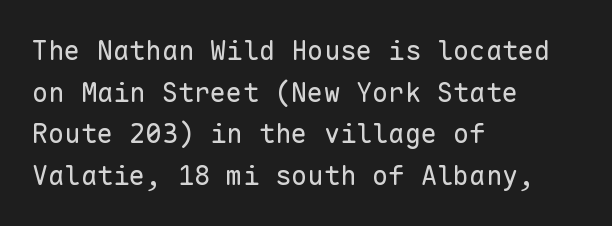
This sample uses an upright cut, with every glyph sitting square on the baseline. Lines of text with bare space underneath. The setting favours the left margin, as ordinary paragraphs usually do. Leading: standard. The typesetting does not lean heavy: it is not bold. You could call the tracking neutral — neither tight nor loose.
